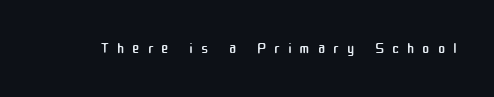
{"italic": "no", "bold": "no", "underline": "no", "letter_spacing": "wide", "letter_spacing_em": 0.36, "glyph_px": 22}
